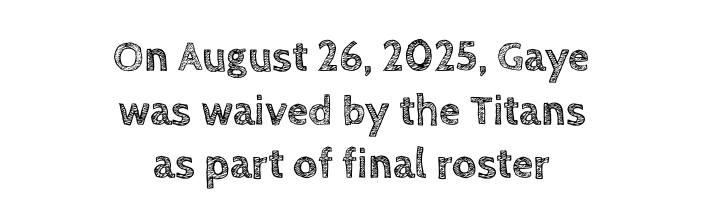
Q: Is the text italic (slanted)? A: No, it is upright.
Q: Is the text underlined? A: No.
Q: How is the paragraph aligned? A: Centered.
Q: Is the spacing between letters normal or unusually wide? A: Normal.
Q: Is the spacing between lines tight, normal or loose? A: Normal.
Q: Width (condensed, normal, or wide)? A: Normal.
Q: x-height? A: Large.
Q: Monospaced? A: No.
